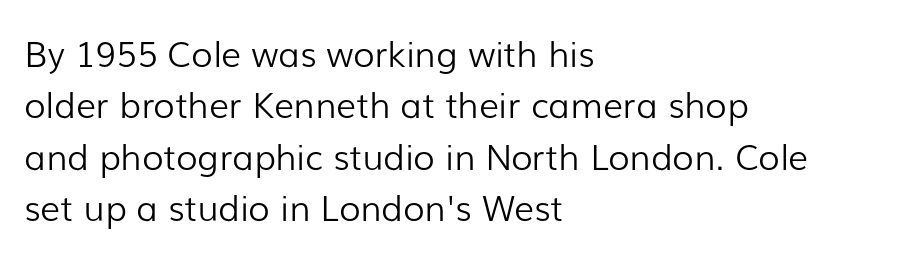
{"serif": "no", "italic": "no", "bold": "no", "weight": "light", "width": "normal", "stroke_contrast": "low", "x_height": "medium", "monospaced": "no", "underline": "no", "align": "left", "line_spacing": "normal", "line_spacing_ratio": 1.47, "letter_spacing": "normal", "letter_spacing_em": 0.0, "glyph_px": 35}
